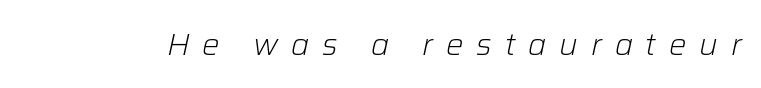
The image shows 31 px light type, italic (leaning right); set unusually wide letter spacing (+0.42 em), not underlined; low stroke contrast and a medium x-height.
